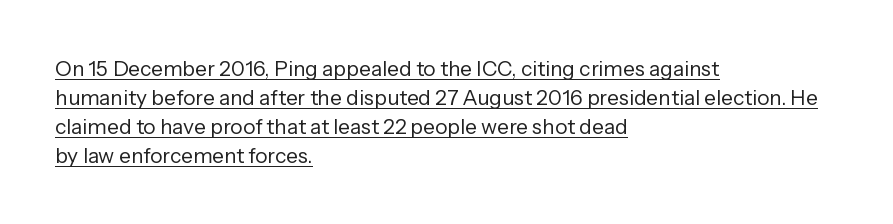
Is the block centered? No — it sits flush against the left margin. Descenders here cross a horizontal rule under the line. Caption: standard tracking, unaltered. Italic: no, the glyphs are upright roman.
